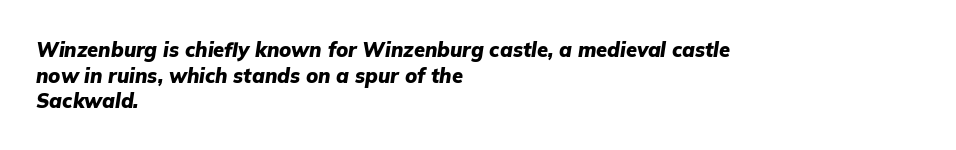
The image shows 20 px bold type, italic (leaning right); set left-aligned, normal line spacing (1.28x), normal letter spacing, not underlined.
